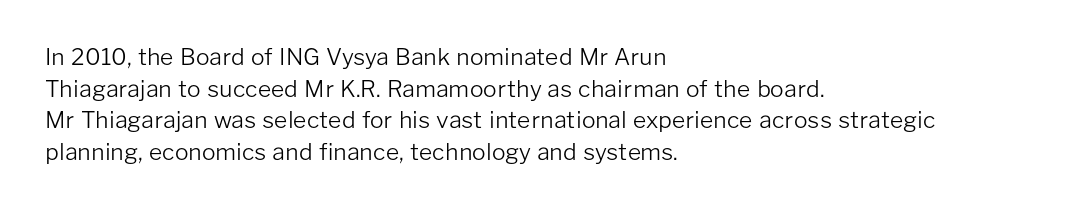
{"italic": "no", "bold": "no", "underline": "no", "align": "left", "line_spacing": "normal", "line_spacing_ratio": 1.38, "letter_spacing": "normal", "letter_spacing_em": 0.0, "glyph_px": 23}
